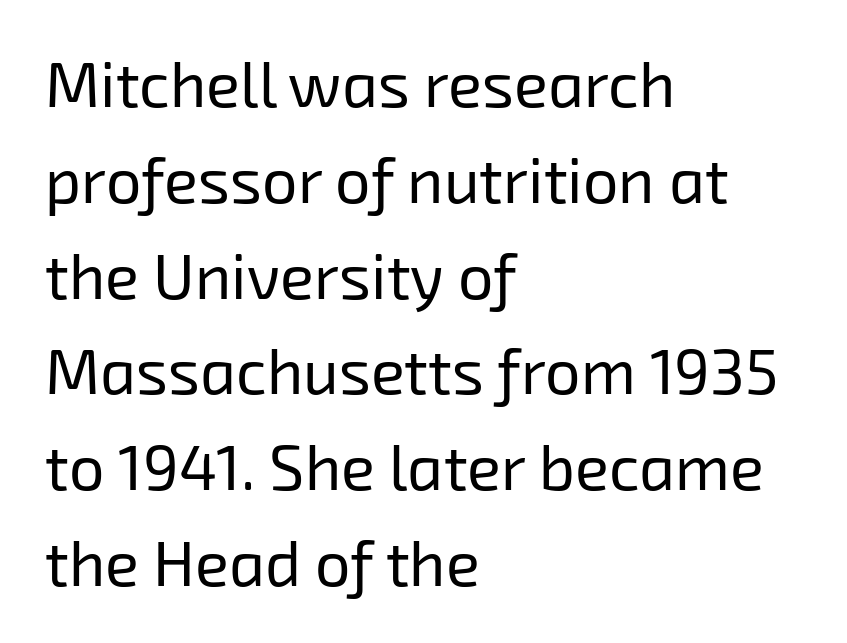
Ink coverage per letter is moderate at most. In terms of leading, this rendering sits right in the middle. You could call the tracking neutral — neither tight nor loose. Proportional: the letters do not fall into vertical columns. The designer went with a sans here, leaving each stem footless. The strip under each line holds only bare page.
